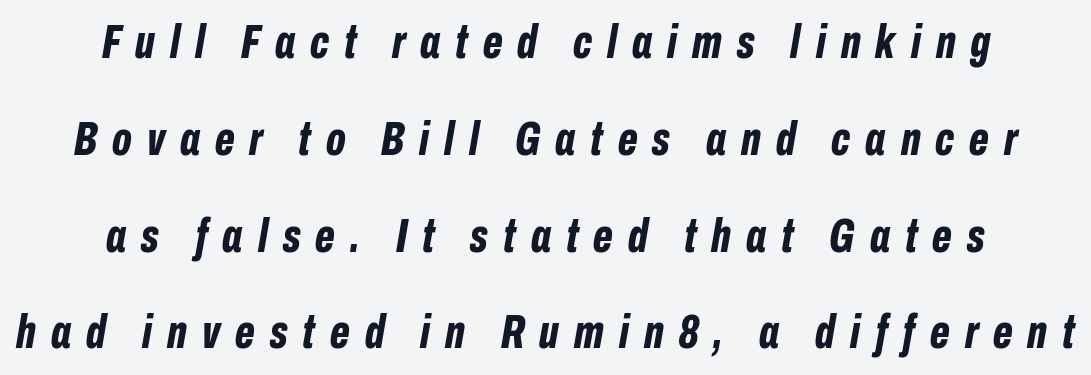
The image shows 47 px bold, condensed type, italic (leaning right); set centered, loose line spacing (2.06x), unusually wide letter spacing (+0.32 em), not underlined; low stroke contrast and a medium x-height.
